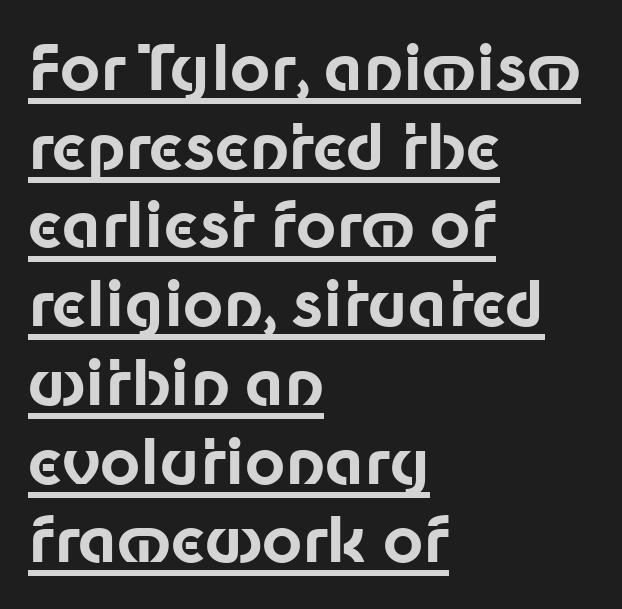
{"serif": "no", "italic": "no", "bold": "yes", "weight": "bold", "width": "normal", "stroke_contrast": "low", "x_height": "medium", "monospaced": "no", "underline": "yes", "align": "left", "line_spacing": "normal", "line_spacing_ratio": 1.27, "letter_spacing": "normal", "letter_spacing_em": 0.0, "glyph_px": 62}
